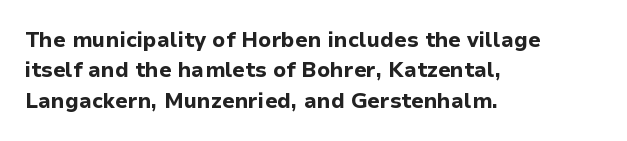
Notice how the stems are strictly vertical — no italics here. These words are printed bold, with thick strokes throughout. Leading: standard. You could call the tracking neutral — neither tight nor loose. The rendering anchors every line to the left-hand side. The words here are not underlined.
